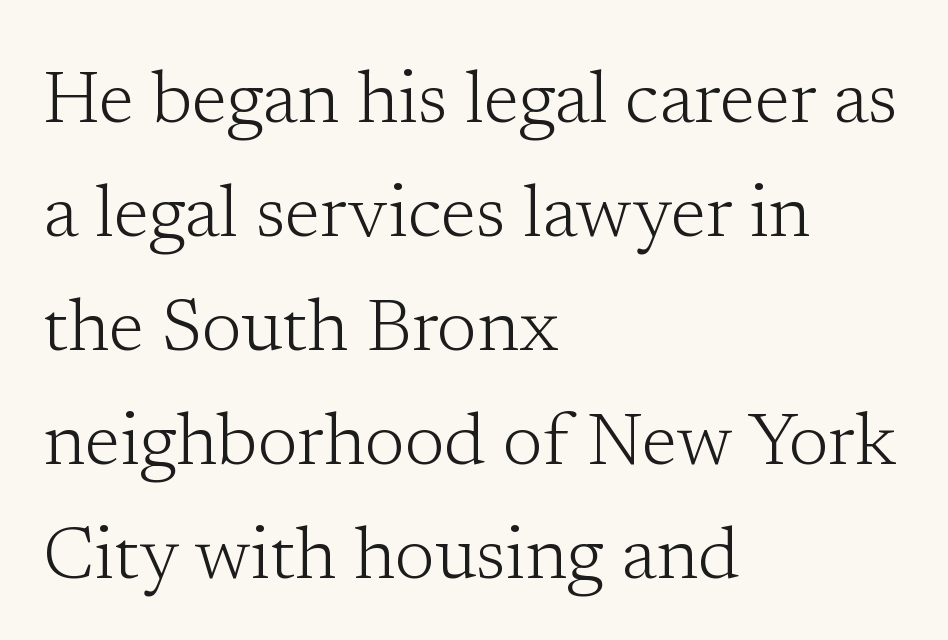
Q: Is the text bold? A: No.
Q: Is the text italic (slanted)? A: No, it is upright.
Q: Is the typeface a serif or a sans-serif typeface? A: Serif.
Q: Is the text underlined? A: No.
Q: How is the paragraph aligned? A: Left-aligned.
Q: Is the spacing between letters normal or unusually wide? A: Normal.
Q: Is the spacing between lines tight, normal or loose? A: Normal.
Q: Width (condensed, normal, or wide)? A: Normal.
Q: Stroke contrast? A: Low.
Q: x-height? A: Medium.
Q: Monospaced? A: No.
